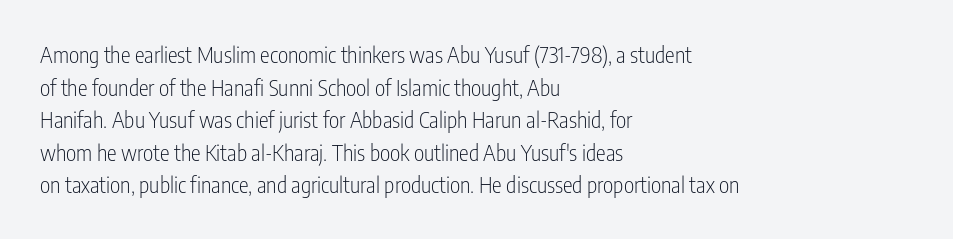
{"italic": "no", "bold": "no", "underline": "no", "align": "left", "line_spacing": "normal", "line_spacing_ratio": 1.48, "letter_spacing": "normal", "letter_spacing_em": 0.0, "glyph_px": 22}
